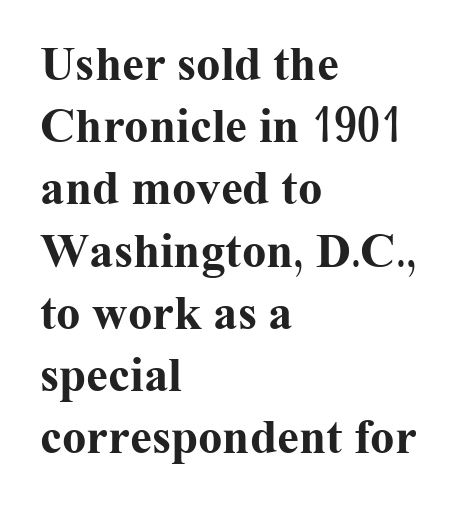
The image shows 49 px bold serif type, upright; set left-aligned, normal line spacing (1.27x), normal letter spacing, not underlined; medium stroke contrast and a medium x-height.
